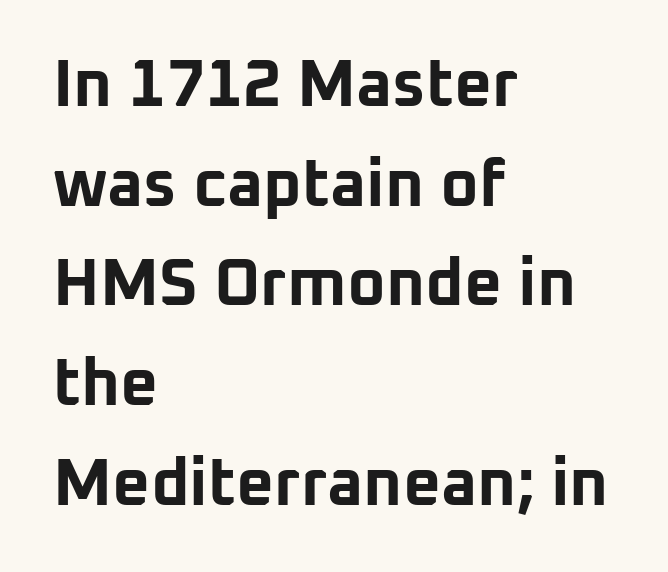
{"serif": "no", "italic": "no", "bold": "yes", "weight": "bold", "width": "normal", "stroke_contrast": "low", "x_height": "medium", "monospaced": "no", "underline": "no", "align": "left", "line_spacing": "normal", "line_spacing_ratio": 1.51, "letter_spacing": "normal", "letter_spacing_em": 0.0, "glyph_px": 66}
